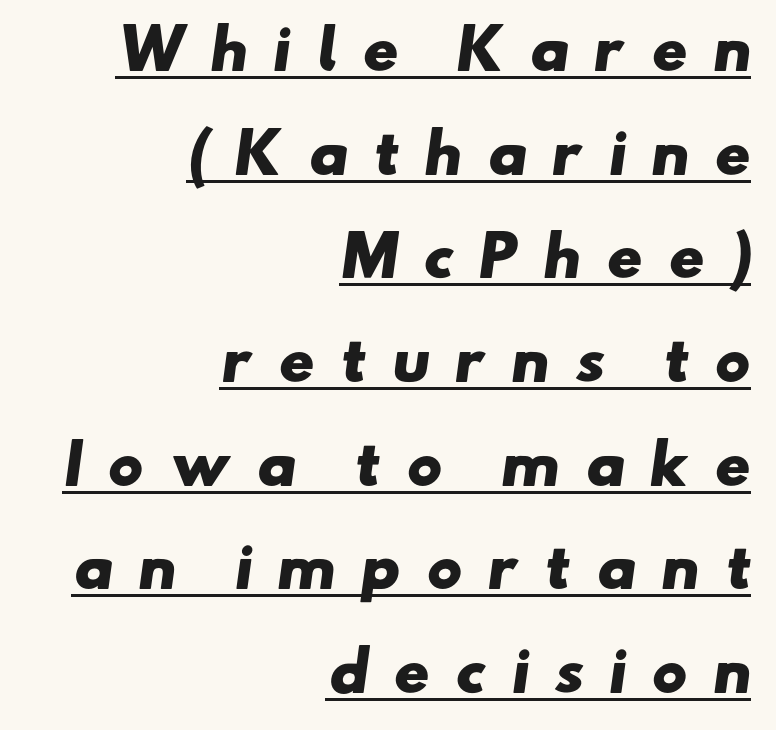
{"serif": "no", "bold": "yes", "weight": "heavy", "width": "wide", "stroke_contrast": "low", "x_height": "small", "monospaced": "no", "underline": "yes", "align": "right", "line_spacing": "loose", "line_spacing_ratio": 1.92, "letter_spacing": "wide", "letter_spacing_em": 0.45, "glyph_px": 54}
